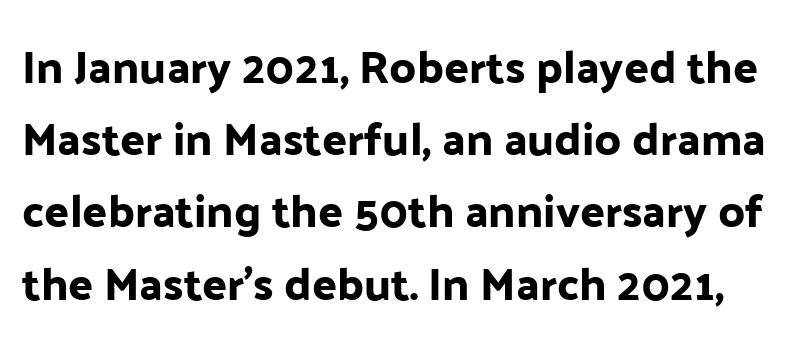
Q: Is the text italic (slanted)? A: No, it is upright.
Q: Is the typeface a serif or a sans-serif typeface? A: Sans-serif.
Q: Is the text underlined? A: No.
Q: Is the spacing between letters normal or unusually wide? A: Normal.
Q: Is the spacing between lines tight, normal or loose? A: Normal.
Q: Width (condensed, normal, or wide)? A: Normal.
Q: Stroke contrast? A: Low.
Q: x-height? A: Medium.
Q: Monospaced? A: No.
